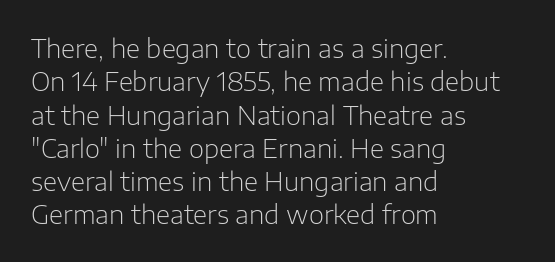
The image shows 26 px text type, upright; set left-aligned, normal line spacing (1.28x), normal letter spacing, not underlined.
